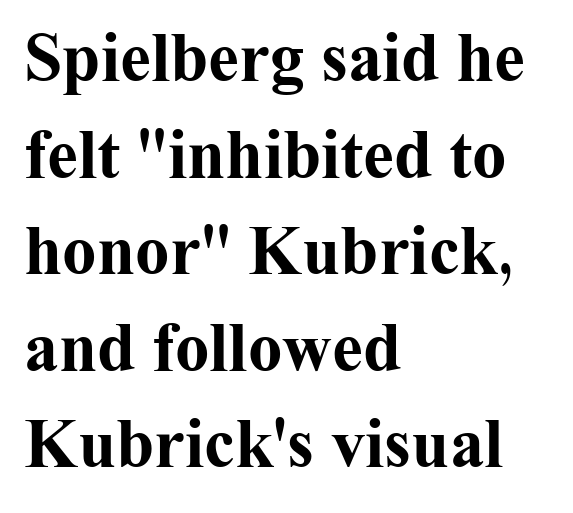
Q: Is the text bold? A: Yes.
Q: Is the text italic (slanted)? A: No, it is upright.
Q: Is the typeface a serif or a sans-serif typeface? A: Serif.
Q: Is the text underlined? A: No.
Q: How is the paragraph aligned? A: Left-aligned.
Q: Is the spacing between letters normal or unusually wide? A: Normal.
Q: Is the spacing between lines tight, normal or loose? A: Normal.
Q: Width (condensed, normal, or wide)? A: Normal.
Q: Stroke contrast? A: Medium.
Q: x-height? A: Medium.
Q: Monospaced? A: No.
